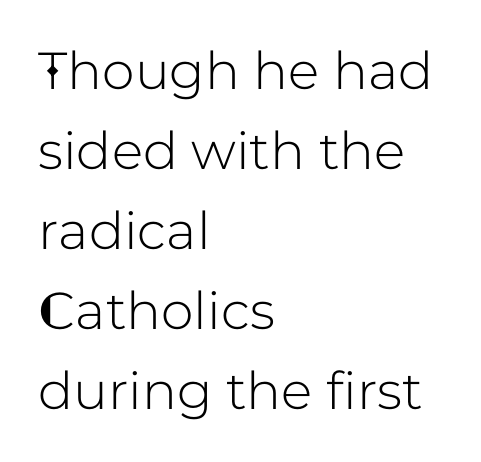
The image shows 52 px sans-serif type, upright; set left-aligned, normal line spacing (1.54x), normal letter spacing, not underlined; low stroke contrast and a medium x-height.
